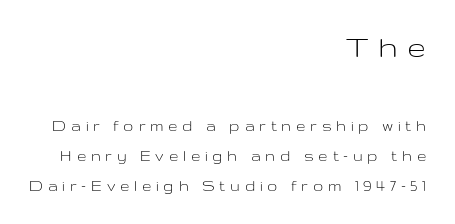
{"serif": "no", "italic": "no", "bold": "no", "weight": "light", "width": "wide", "stroke_contrast": "low", "x_height": "medium", "monospaced": "no", "underline": "no", "align": "right", "line_spacing_ratio": 1.78, "letter_spacing": "wide", "letter_spacing_em": 0.28, "larger_block": "first", "size_ratio": 2.0, "glyph_px": 34}
